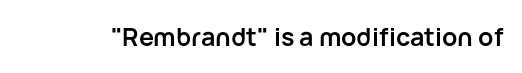
The image shows 25 px bold type, upright; set normal letter spacing, not underlined.
